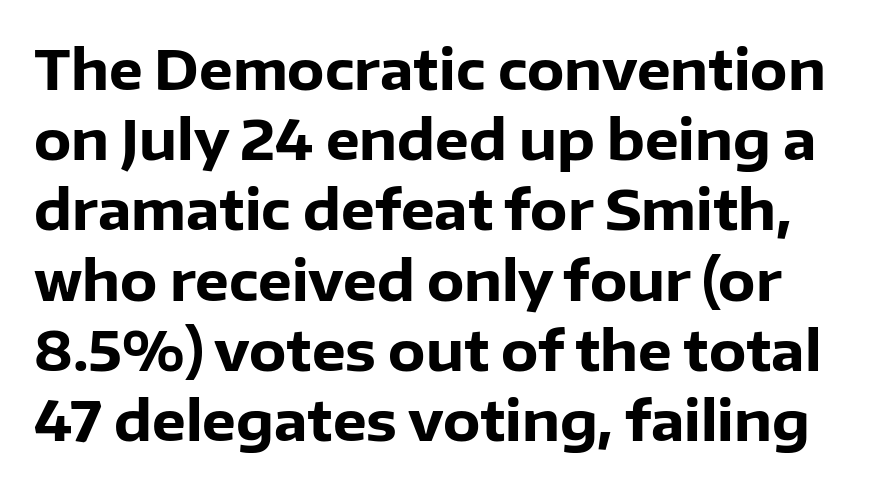
The image shows 54 px heavy sans-serif type, upright; set normal line spacing (1.3x), normal letter spacing, not underlined; low stroke contrast and a medium x-height.
